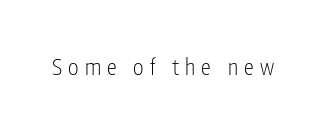
Short note: letters widely spaced. Does the lettering tilt? It doesn't — this is upright. The words here are not underlined. Weight: not bold — regular or lighter.
